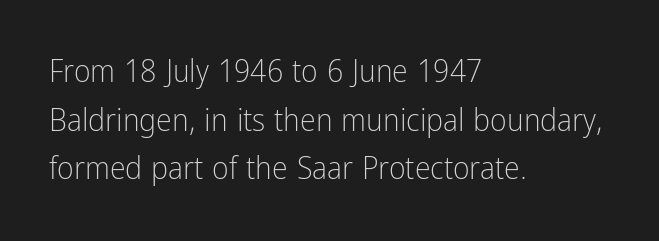
The letters look calm and open, with moderate or lighter stems. How would I describe the line gaps? Plain and ordinary. Looks like regular typesetting: each glyph gets only the width it needs. Line beginnings align vertically; line endings do not. Honestly, there is no underline to notice here at all.
